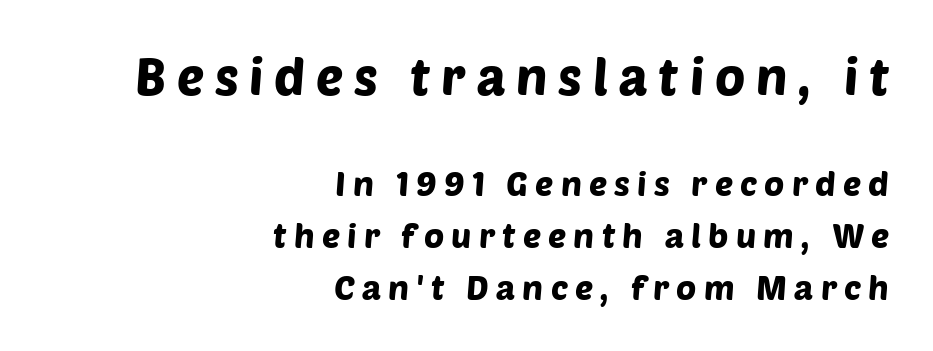
Q: Is the typeface a serif or a sans-serif typeface? A: Sans-serif.
Q: Is the text underlined? A: No.
Q: How is the paragraph aligned? A: Right-aligned.
Q: Is the spacing between letters normal or unusually wide? A: Unusually wide.
Q: Is the spacing between lines tight, normal or loose? A: Normal.
Q: Which block of text is set in a larger size, the first (top) or the second (bottom)? A: The first (top) one.
Q: Width (condensed, normal, or wide)? A: Normal.
Q: Stroke contrast? A: Low.
Q: x-height? A: Large.
Q: Monospaced? A: No.
